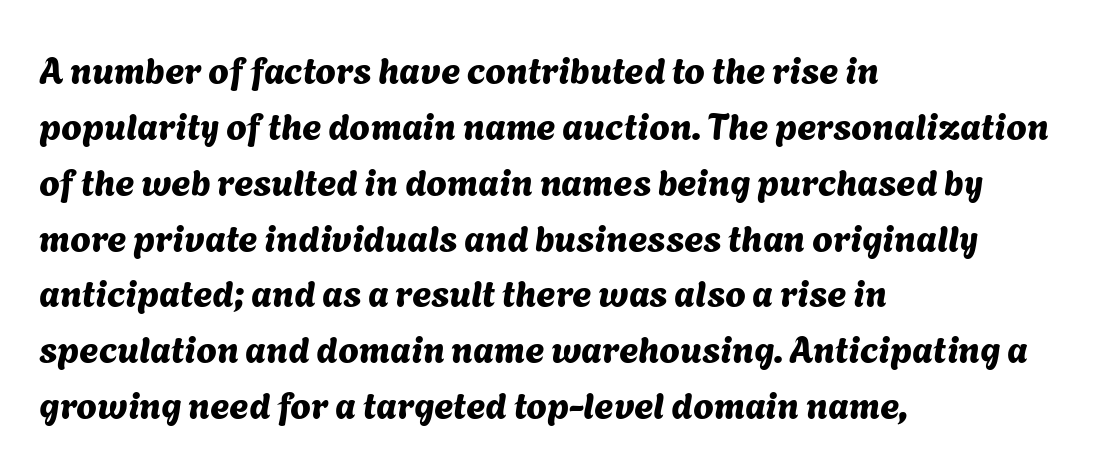
{"serif": "no", "width": "normal", "stroke_contrast": "medium", "x_height": "medium", "monospaced": "no", "underline": "no", "align": "left", "line_spacing": "normal", "line_spacing_ratio": 1.51, "letter_spacing": "normal", "letter_spacing_em": 0.0, "glyph_px": 37}
